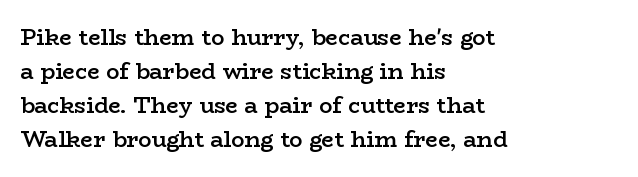
Notice how the stems are strictly vertical — no italics here. The passage shown has conventional tracking throughout. As a designer I'd log this as weight 600, semibold. Line beginnings align vertically; line endings do not.
